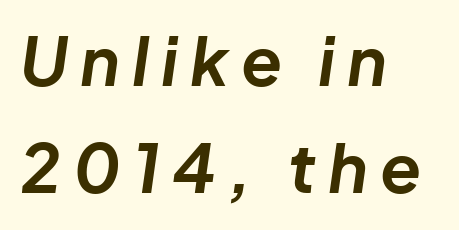
The image shows 67 px bold type, italic (leaning right); set left-aligned, normal line spacing (1.6x), not underlined; low stroke contrast and a medium x-height.
